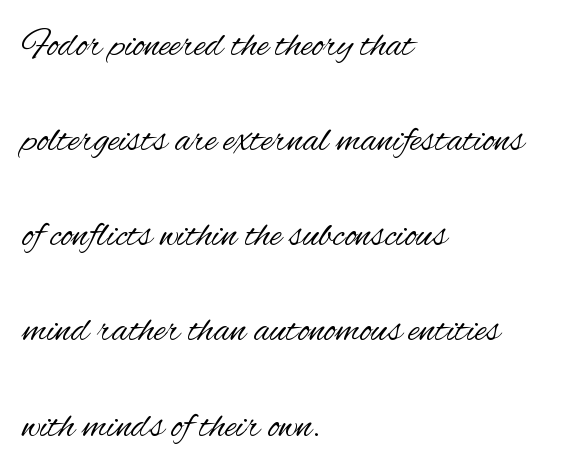
The specimen omits any rule beneath the text block's lines. Summary of weight: not heavy and not bold. The face used here is proportionally spaced, like ordinary book or web type. Serif or sans? Sans — the stroke terminals are bare.
